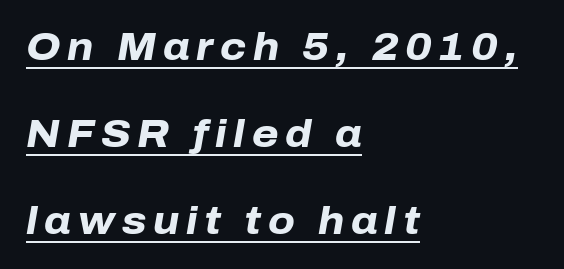
Q: Is the text bold? A: Yes.
Q: Is the text italic (slanted)? A: Yes, it leans right by about 10 degrees.
Q: Is the text underlined? A: Yes.
Q: How is the paragraph aligned? A: Left-aligned.
Q: Is the spacing between lines tight, normal or loose? A: Loose.
Q: Width (condensed, normal, or wide)? A: Normal.
Q: Stroke contrast? A: Low.
Q: x-height? A: Medium.
Q: Monospaced? A: No.
